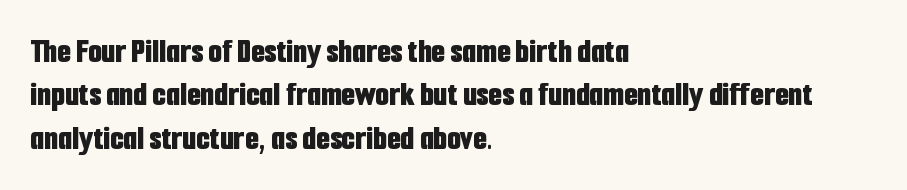
This sample uses a sans-serif face. Tall strokes in this sample are plumb rather than angled. Spacing verdict: proportional, widths tailored to each character. A full-strength bold gives these letters their thick strokes. The letterforms sit shoulder to shoulder at normal distance. All the whitespace from short lines collects on the right.
